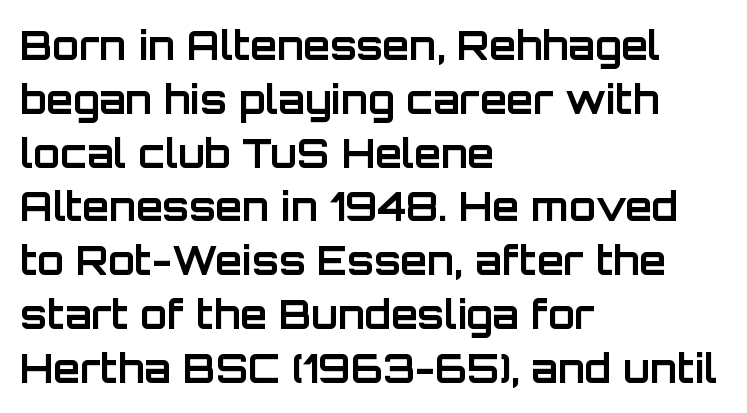
One-word summary of the alignment: left. The face used here is proportionally spaced, like ordinary book or web type. Compared with an ordinary text face, these strokes are far heavier — a full bold. Tracking value appears to be zero — textbook default spacing. Each letter's strokes conclude bluntly, with no projecting serifs. Underline: absent.
